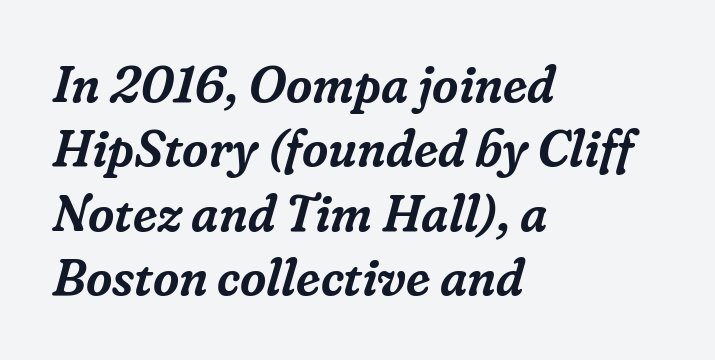
The image shows 51 px serif type, italic (leaning right); set left-aligned, normal line spacing (1.26x), normal letter spacing, not underlined; low stroke contrast and a medium x-height.
